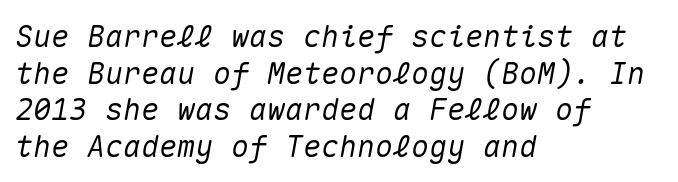
The image shows 30 px text type, italic (leaning right), monospaced; set left-aligned, line spacing 1.22x, normal letter spacing, not underlined; medium stroke contrast and a medium x-height.
